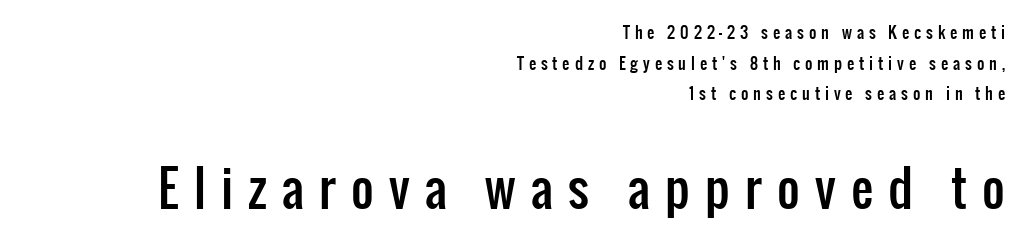
Q: Is the text italic (slanted)? A: No, it is upright.
Q: Is the typeface a serif or a sans-serif typeface? A: Sans-serif.
Q: Is the text underlined? A: No.
Q: How is the paragraph aligned? A: Right-aligned.
Q: Is the spacing between letters normal or unusually wide? A: Unusually wide.
Q: Is the spacing between lines tight, normal or loose? A: Loose.
Q: Which block of text is set in a larger size, the first (top) or the second (bottom)? A: The second (bottom) one.
Q: Width (condensed, normal, or wide)? A: Condensed.
Q: Stroke contrast? A: Low.
Q: x-height? A: Medium.
Q: Monospaced? A: No.
